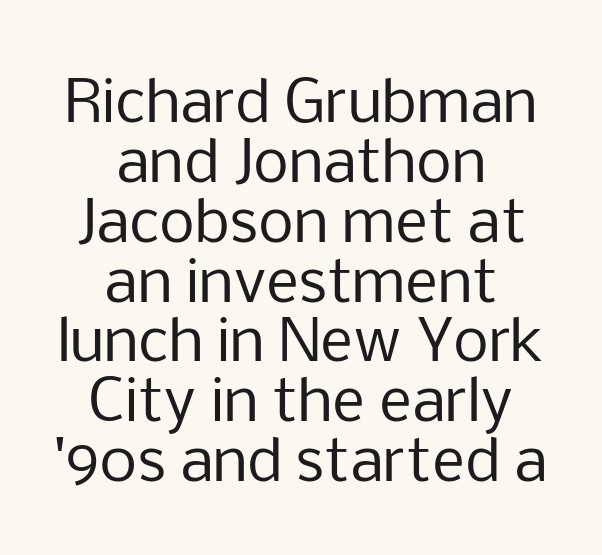
{"serif": "no", "italic": "no", "bold": "no", "weight": "regular", "width": "normal", "stroke_contrast": "low", "x_height": "medium", "monospaced": "no", "underline": "no", "align": "center", "line_spacing": "tight", "line_spacing_ratio": 1.05, "letter_spacing": "normal", "letter_spacing_em": 0.0, "glyph_px": 57}
